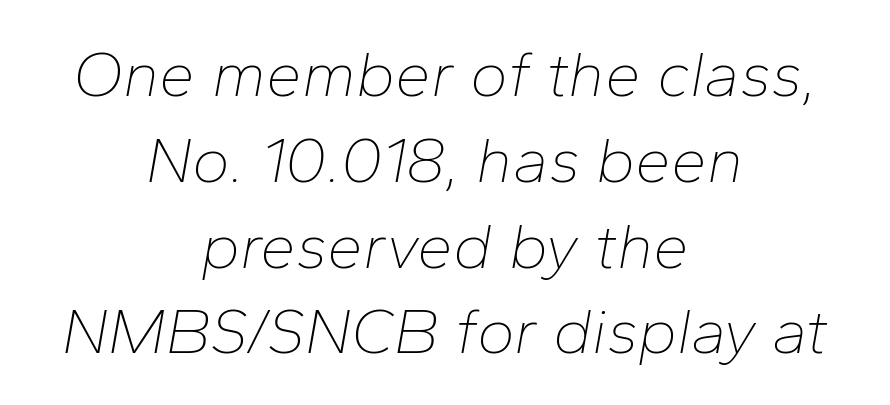
Q: Is the text bold? A: No.
Q: Is the text italic (slanted)? A: Yes, it leans right by about 10 degrees.
Q: Is the text underlined? A: No.
Q: How is the paragraph aligned? A: Centered.
Q: Is the spacing between letters normal or unusually wide? A: Normal.
Q: Is the spacing between lines tight, normal or loose? A: Normal.
Q: Width (condensed, normal, or wide)? A: Normal.
Q: Stroke contrast? A: Low.
Q: x-height? A: Medium.
Q: Monospaced? A: No.
